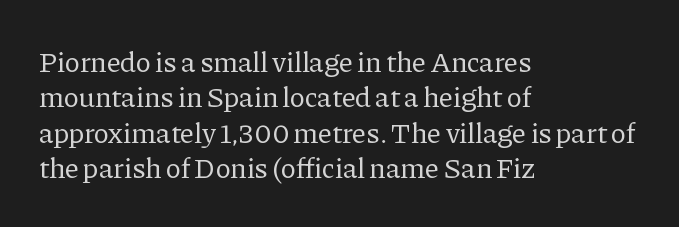
The image shows 29 px regular-weight serif type, upright; set left-aligned, line spacing 1.22x, normal letter spacing, not underlined; low stroke contrast and a medium x-height.
